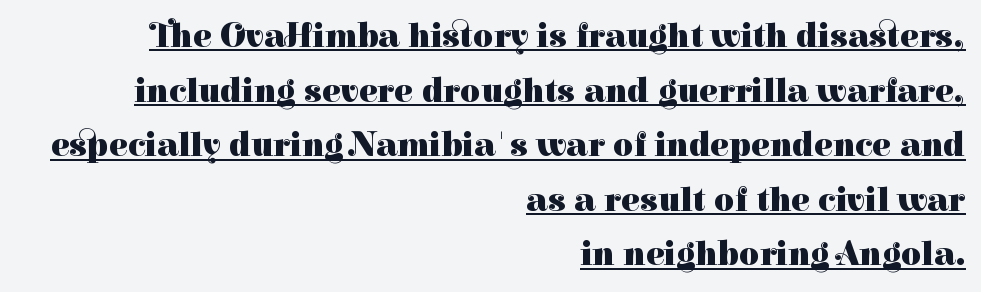
The image shows 35 px heavy serif type, upright; set right-aligned, normal line spacing (1.56x), normal letter spacing, underlined; high stroke contrast and a medium x-height.
